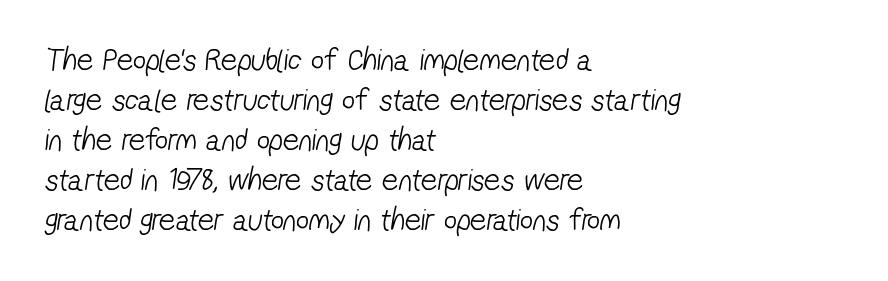
{"serif": "no", "bold": "no", "weight": "light", "width": "condensed", "stroke_contrast": "low", "x_height": "medium", "monospaced": "no", "underline": "no", "align": "left", "line_spacing": "normal", "line_spacing_ratio": 1.25, "letter_spacing": "normal", "letter_spacing_em": 0.0, "glyph_px": 32}
